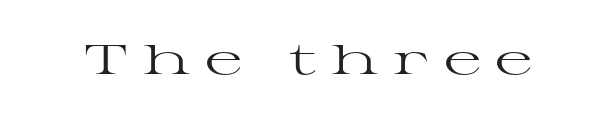
Q: Is the text bold? A: No.
Q: Is the text italic (slanted)? A: No, it is upright.
Q: Is the typeface a serif or a sans-serif typeface? A: Serif.
Q: Is the text underlined? A: No.
Q: Is the spacing between letters normal or unusually wide? A: Unusually wide.
Q: Width (condensed, normal, or wide)? A: Wide.
Q: Stroke contrast? A: High.
Q: x-height? A: Medium.
Q: Monospaced? A: No.
